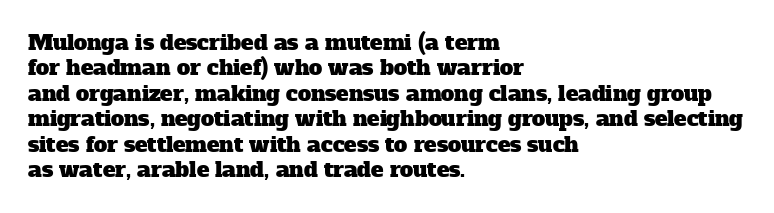
{"underline": "no", "align": "left", "line_spacing_ratio": 1.21, "letter_spacing": "normal", "letter_spacing_em": 0.0, "glyph_px": 21}
